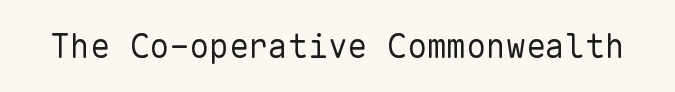
{"serif": "no", "italic": "no", "bold": "no", "weight": "regular", "width": "normal", "stroke_contrast": "low", "x_height": "medium", "monospaced": "yes", "underline": "no", "letter_spacing": "normal", "letter_spacing_em": 0.0, "glyph_px": 33}
